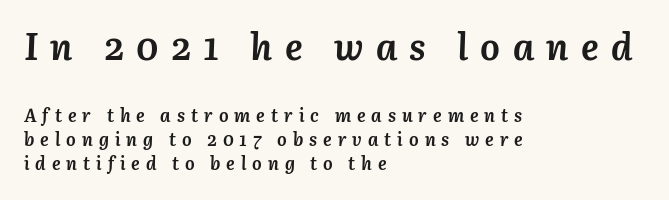
There is plenty of visible air inserted between adjacent glyphs. Evenly set lines give the paragraph a standard silhouette. This rendering features lettering with no underline. Every letter is thick-stroked: bold, no question. Character size in the leading block exceeds that of the trailing block.
